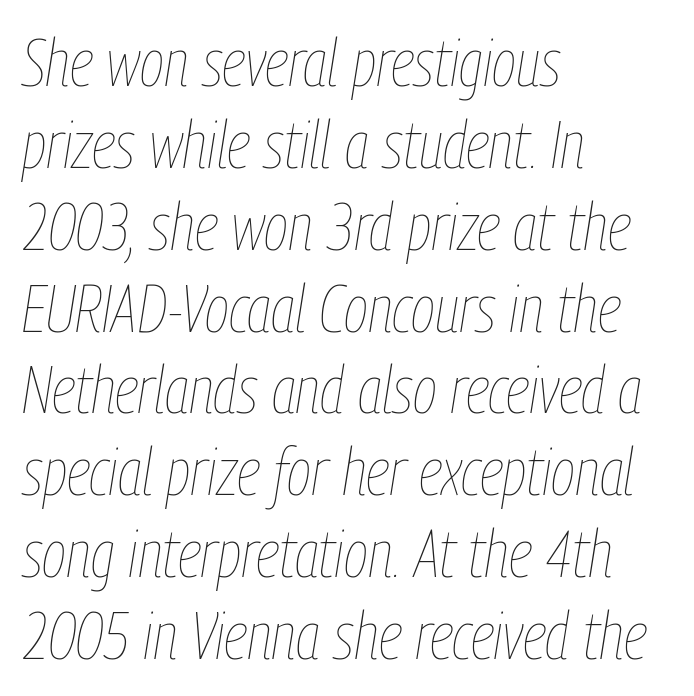
Q: Is the text bold? A: No.
Q: Is the text italic (slanted)? A: Yes, it leans right by about 9 degrees.
Q: Is the text underlined? A: No.
Q: How is the paragraph aligned? A: Left-aligned.
Q: Is the spacing between letters normal or unusually wide? A: Normal.
Q: Width (condensed, normal, or wide)? A: Condensed.
Q: Stroke contrast? A: Low.
Q: x-height? A: Medium.
Q: Monospaced? A: No.
